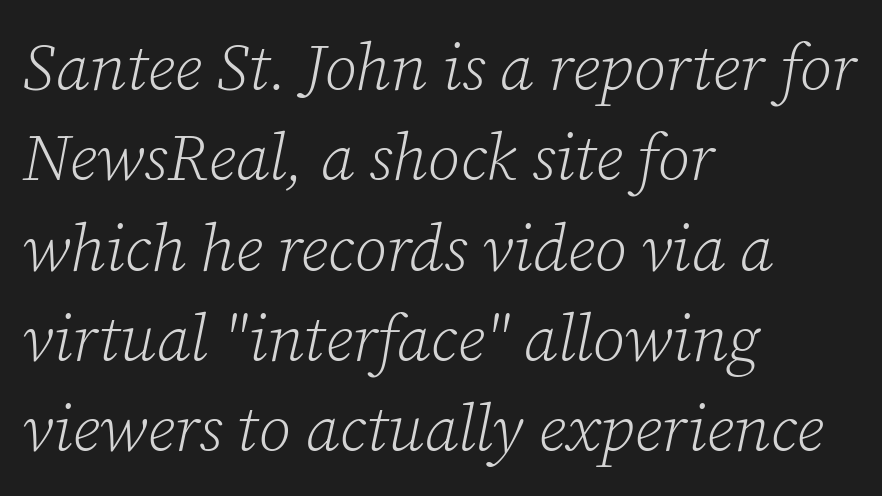
Q: Is the text bold? A: No.
Q: Is the text italic (slanted)? A: Yes, it leans right by about 12 degrees.
Q: Is the typeface a serif or a sans-serif typeface? A: Serif.
Q: Is the text underlined? A: No.
Q: How is the paragraph aligned? A: Left-aligned.
Q: Is the spacing between letters normal or unusually wide? A: Normal.
Q: Is the spacing between lines tight, normal or loose? A: Normal.
Q: Width (condensed, normal, or wide)? A: Normal.
Q: Stroke contrast? A: Low.
Q: x-height? A: Medium.
Q: Monospaced? A: No.
